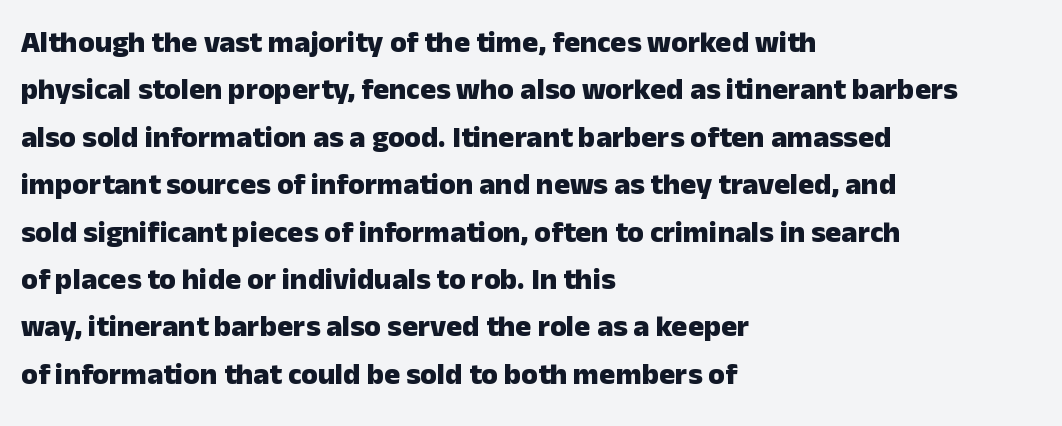
The rendering shows plain stroke endings on the letterforms — a sans-serif design. These lines keep a tight, regular rhythm from letter to letter. Each letter keeps its own natural width here, so spacing adapts to shape. What weight is shown? A full bold with thick strokes. Upright lettering throughout. Descenders hang freely into open space.
